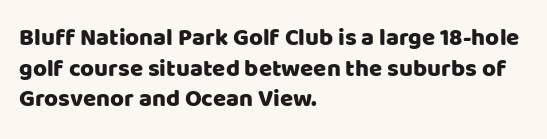
Q: Is the text italic (slanted)? A: No, it is upright.
Q: Is the text underlined? A: No.
Q: How is the paragraph aligned? A: Left-aligned.
Q: Is the spacing between letters normal or unusually wide? A: Normal.
Q: Is the spacing between lines tight, normal or loose? A: Normal.
